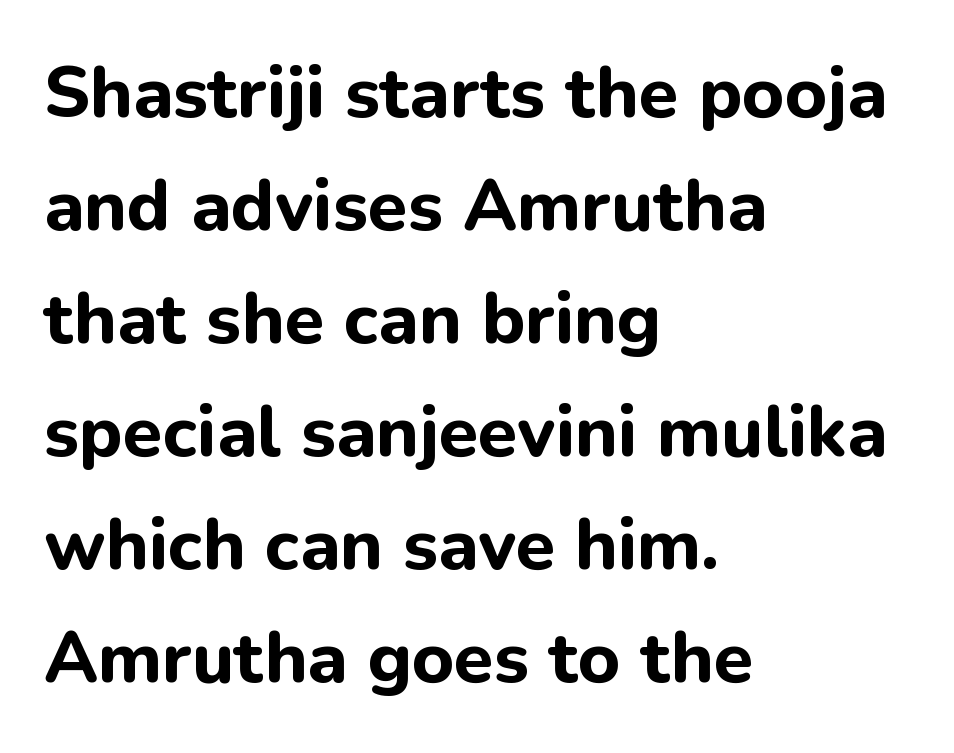
Q: Is the text bold? A: Yes.
Q: Is the text italic (slanted)? A: No, it is upright.
Q: Is the typeface a serif or a sans-serif typeface? A: Sans-serif.
Q: Is the text underlined? A: No.
Q: How is the paragraph aligned? A: Left-aligned.
Q: Is the spacing between letters normal or unusually wide? A: Normal.
Q: Is the spacing between lines tight, normal or loose? A: Normal.
Q: Width (condensed, normal, or wide)? A: Normal.
Q: Stroke contrast? A: Low.
Q: x-height? A: Medium.
Q: Monospaced? A: No.
